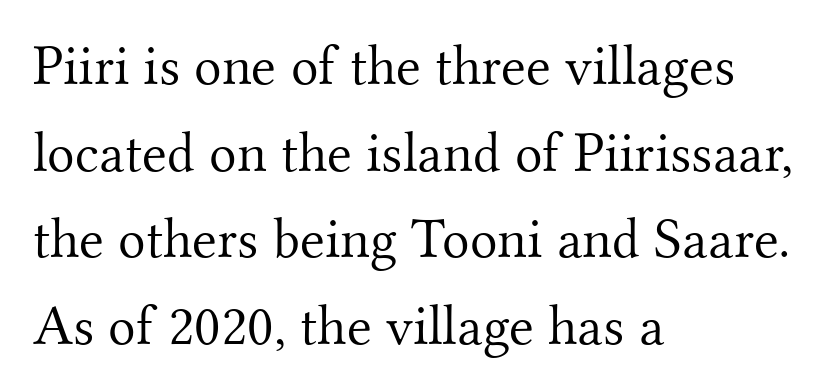
What stands out about the letter spacing? Nothing — it is the standard amount. You can tell from the footed stems that serif type was used. Leading matches the norm, producing a regular column. The characters are drawn with everyday or finer stroke widths.
